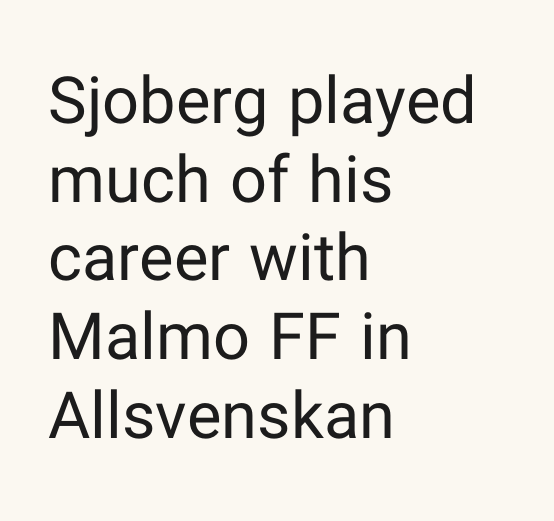
The glyphs in this specimen are sans serif. The font sits on the lighter half of the weight spectrum, regular included. The strip under each line holds only bare page. Characters follow at the spacing the type designer built in. Each letter keeps its own natural width here, so spacing adapts to shape. Alignment: flush left.
